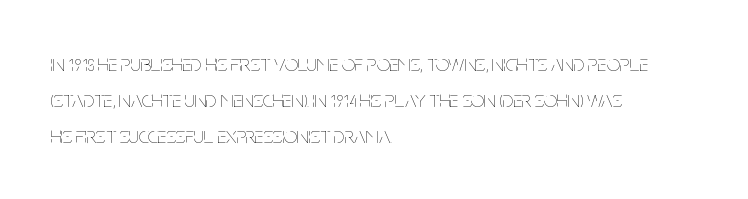
{"italic": "no", "bold": "no", "underline": "no", "align": "left", "line_spacing": "normal", "line_spacing_ratio": 1.57, "letter_spacing": "normal", "letter_spacing_em": 0.0, "glyph_px": 23}
